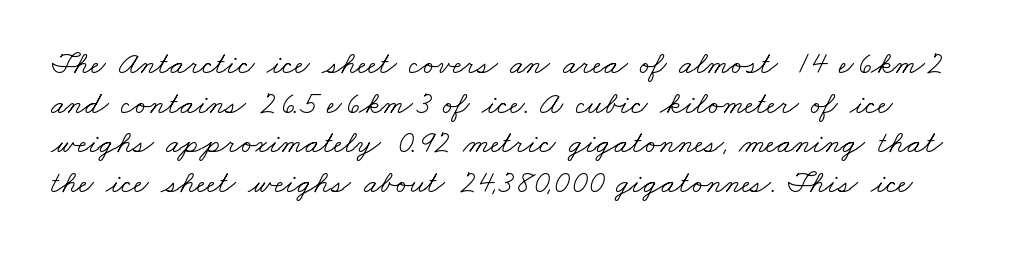
{"serif": "yes", "bold": "no", "weight": "light", "width": "wide", "stroke_contrast": "low", "x_height": "small", "monospaced": "no", "underline": "no", "line_spacing_ratio": 1.24, "letter_spacing": "normal", "letter_spacing_em": 0.0, "glyph_px": 32}
